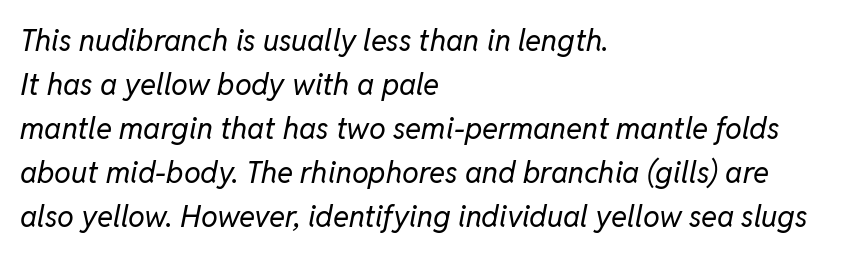
Q: Is the text bold? A: No.
Q: Is the text italic (slanted)? A: Yes, it leans right by about 11 degrees.
Q: Is the text underlined? A: No.
Q: How is the paragraph aligned? A: Left-aligned.
Q: Is the spacing between letters normal or unusually wide? A: Normal.
Q: Is the spacing between lines tight, normal or loose? A: Normal.
Q: Width (condensed, normal, or wide)? A: Normal.
Q: Stroke contrast? A: Low.
Q: x-height? A: Medium.
Q: Monospaced? A: No.
